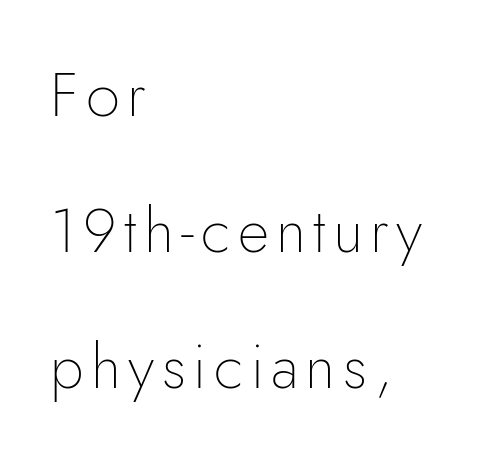
Q: Is the text bold? A: No.
Q: Is the text italic (slanted)? A: No, it is upright.
Q: Is the typeface a serif or a sans-serif typeface? A: Sans-serif.
Q: Is the text underlined? A: No.
Q: How is the paragraph aligned? A: Left-aligned.
Q: Is the spacing between lines tight, normal or loose? A: Loose.
Q: Width (condensed, normal, or wide)? A: Normal.
Q: Stroke contrast? A: Low.
Q: x-height? A: Small.
Q: Monospaced? A: No.
